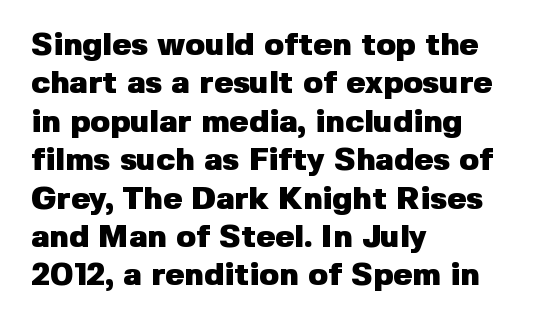
Think of a printed novel: that variable character pitch is what you see here. Each word holds together tightly as a unit, with standard inter-letter gaps. The rendering anchors every line to the left-hand side. Quick note: underline off. Compared with an ordinary text face, these strokes are far heavier — a full bold.
